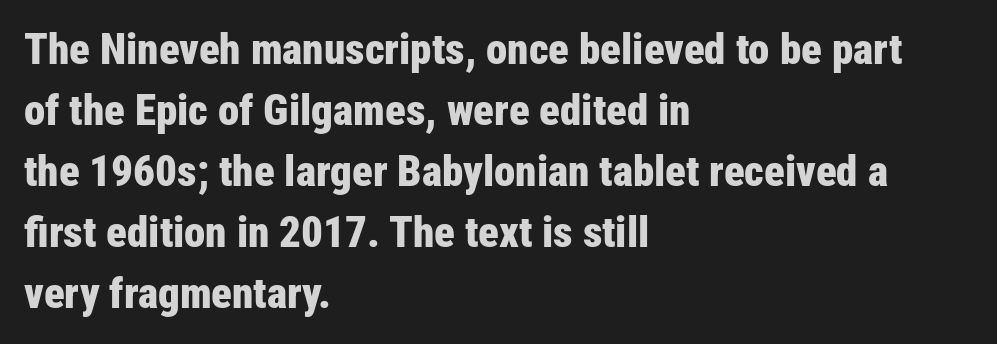
{"serif": "no", "italic": "no", "bold": "yes", "weight": "bold", "width": "condensed", "stroke_contrast": "low", "x_height": "medium", "monospaced": "no", "underline": "no", "align": "left", "line_spacing": "normal", "line_spacing_ratio": 1.42, "letter_spacing": "normal", "letter_spacing_em": 0.0, "glyph_px": 43}
